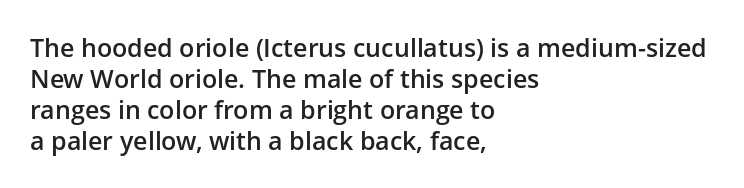
A classic flush-left, rag-right setting is used for this passage. The face used here is rendered with its standard letterfit. Decoration check: the copy has no underline. Caption: semibold face, moderately heavy strokes. Quick note: not italic, upright.
